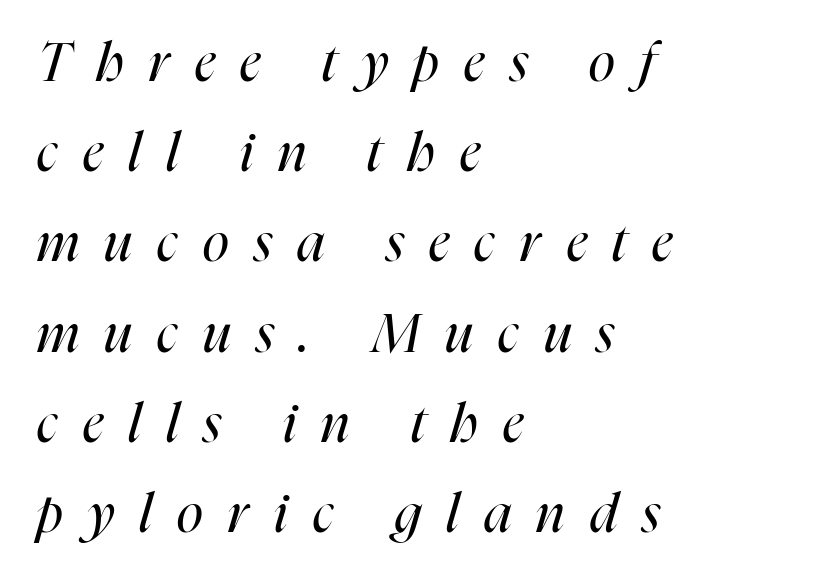
Q: Is the text bold? A: No.
Q: Is the text italic (slanted)? A: Yes, it leans right by about 16 degrees.
Q: Is the text underlined? A: No.
Q: How is the paragraph aligned? A: Left-aligned.
Q: Is the spacing between letters normal or unusually wide? A: Unusually wide.
Q: Is the spacing between lines tight, normal or loose? A: Normal.
Q: Width (condensed, normal, or wide)? A: Condensed.
Q: Stroke contrast? A: High.
Q: x-height? A: Medium.
Q: Monospaced? A: No.
